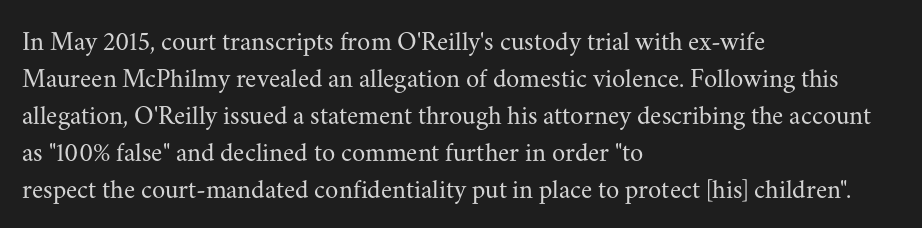
Q: Is the text bold? A: No.
Q: Is the text italic (slanted)? A: No, it is upright.
Q: Is the text underlined? A: No.
Q: How is the paragraph aligned? A: Left-aligned.
Q: Is the spacing between letters normal or unusually wide? A: Normal.
Q: Is the spacing between lines tight, normal or loose? A: Normal.
